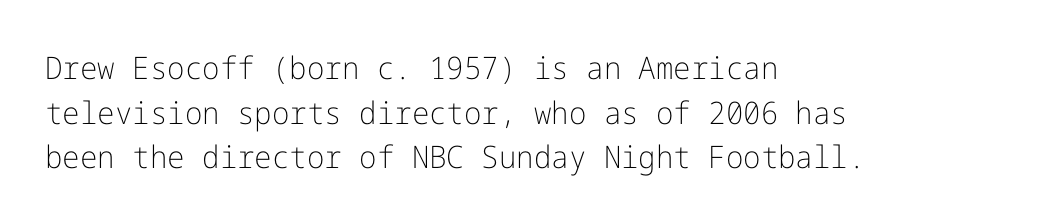
Does the lettering tilt? It doesn't — this is upright. What stands out about the letter spacing? Nothing — it is the standard amount. Nope, no serifs anywhere on these letters. The leading is moderate, giving the passage an even texture.
